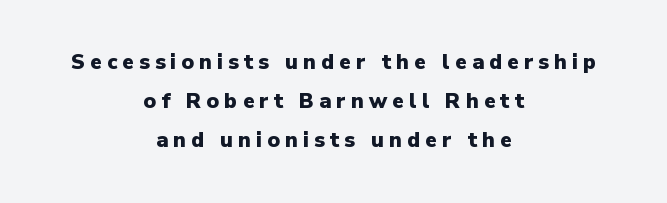
Q: Is the text bold? A: Yes.
Q: Is the text italic (slanted)? A: No, it is upright.
Q: Is the text underlined? A: No.
Q: How is the paragraph aligned? A: Centered.
Q: Is the spacing between letters normal or unusually wide? A: Unusually wide.
